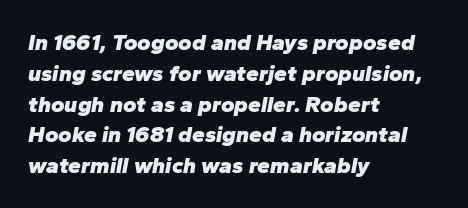
Q: Is the text bold? A: Yes.
Q: Is the text italic (slanted)? A: Yes, it leans right by about 10 degrees.
Q: Is the text underlined? A: No.
Q: How is the paragraph aligned? A: Left-aligned.
Q: Is the spacing between letters normal or unusually wide? A: Normal.
Q: Is the spacing between lines tight, normal or loose? A: Normal.
